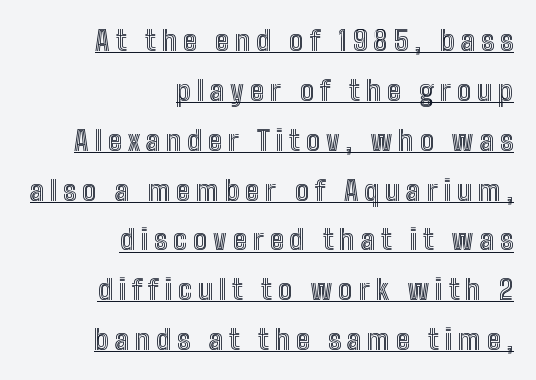
Q: Is the text italic (slanted)? A: No, it is upright.
Q: Is the text underlined? A: Yes.
Q: How is the paragraph aligned? A: Right-aligned.
Q: Is the spacing between letters normal or unusually wide? A: Unusually wide.
Q: Width (condensed, normal, or wide)? A: Condensed.
Q: x-height? A: Medium.
Q: Monospaced? A: No.
